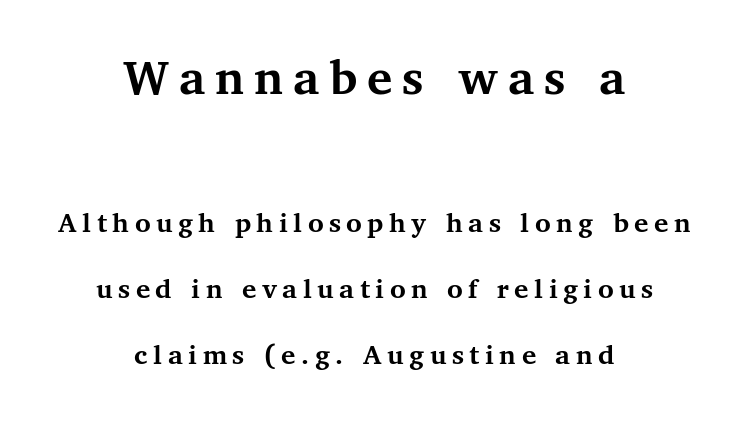
The image shows 53 px semibold serif type, upright; set centered, loose line spacing (2.21x), not underlined; the first (top) block is 1.77x larger; medium stroke contrast and a medium x-height.
